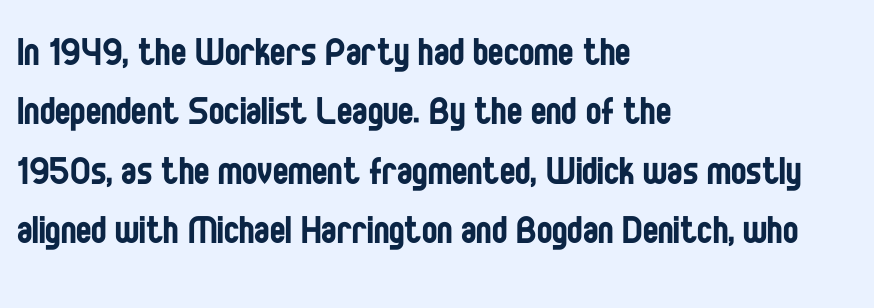
Q: Is the text bold? A: No.
Q: Is the text italic (slanted)? A: No, it is upright.
Q: Is the typeface a serif or a sans-serif typeface? A: Sans-serif.
Q: Is the text underlined? A: No.
Q: How is the paragraph aligned? A: Left-aligned.
Q: Is the spacing between letters normal or unusually wide? A: Normal.
Q: Is the spacing between lines tight, normal or loose? A: Normal.
Q: Width (condensed, normal, or wide)? A: Condensed.
Q: Stroke contrast? A: Low.
Q: x-height? A: Large.
Q: Monospaced? A: No.
